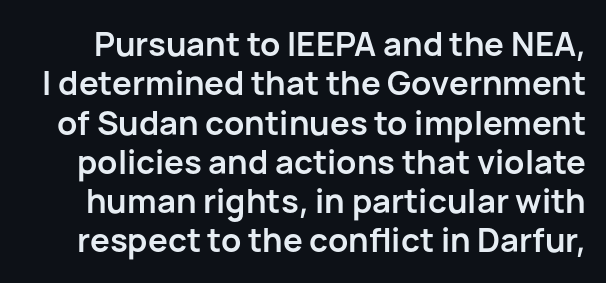
{"serif": "no", "italic": "no", "bold": "yes", "weight": "semibold", "width": "normal", "stroke_contrast": "low", "x_height": "medium", "monospaced": "no", "underline": "no", "line_spacing_ratio": 1.19, "letter_spacing": "normal", "letter_spacing_em": 0.0, "glyph_px": 33}
